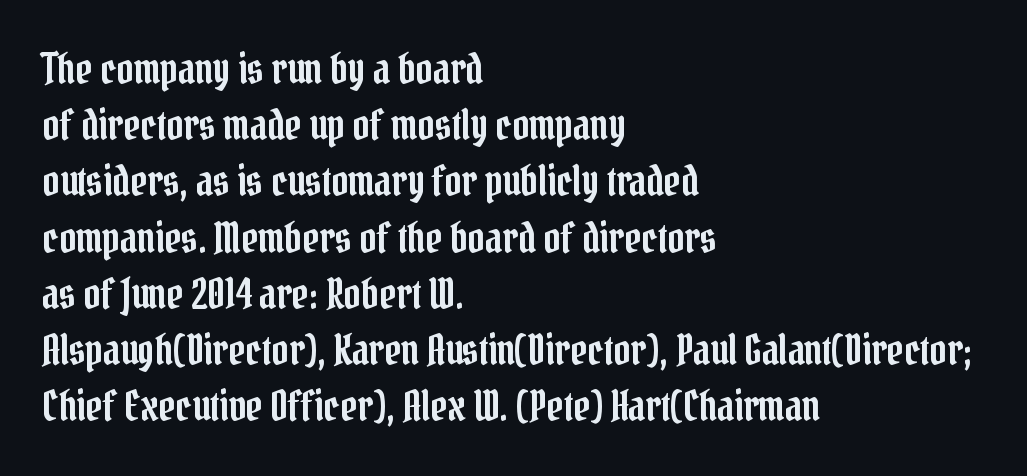
Underline: absent. You can tell from the footed stems that serif type was used. Normally led — the rows are evenly, conventionally spaced. The typography opts for an upright posture over an oblique one. Character widths vary here, with narrow letters taking less room than wide ones. Compared with typical body copy, the letter spacing here is the same.
